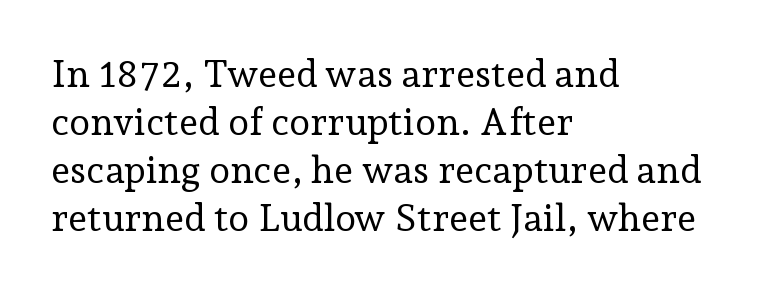
The image shows 38 px regular-weight serif type, upright; set left-aligned, normal line spacing (1.26x), normal letter spacing, not underlined; low stroke contrast and a medium x-height.
